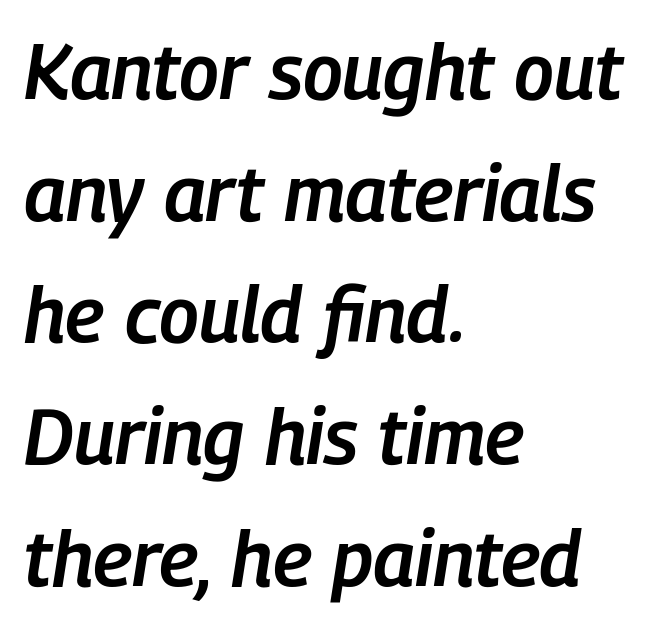
The image shows 77 px semibold, condensed type, italic (leaning right); set left-aligned, normal line spacing (1.58x), normal letter spacing, not underlined; low stroke contrast and a medium x-height.
